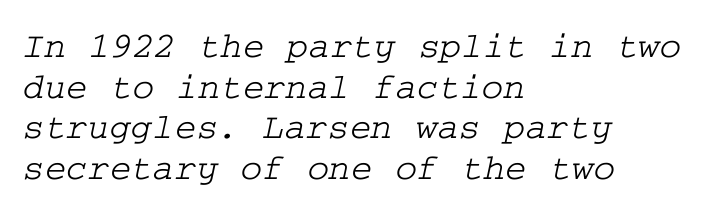
Q: Is the typeface a serif or a sans-serif typeface? A: Serif.
Q: Is the text underlined? A: No.
Q: How is the paragraph aligned? A: Left-aligned.
Q: Is the spacing between letters normal or unusually wide? A: Normal.
Q: Is the spacing between lines tight, normal or loose? A: Tight.
Q: Width (condensed, normal, or wide)? A: Wide.
Q: Stroke contrast? A: Low.
Q: x-height? A: Medium.
